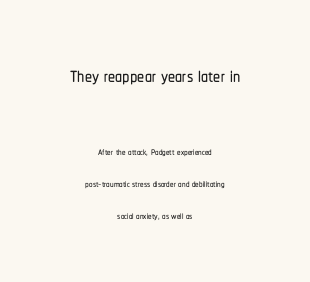
Q: Is the text italic (slanted)? A: No, it is upright.
Q: Is the typeface a serif or a sans-serif typeface? A: Sans-serif.
Q: Is the text underlined? A: No.
Q: How is the paragraph aligned? A: Centered.
Q: Is the spacing between letters normal or unusually wide? A: Normal.
Q: Is the spacing between lines tight, normal or loose? A: Loose.
Q: Which block of text is set in a larger size, the first (top) or the second (bottom)? A: The first (top) one.
Q: Width (condensed, normal, or wide)? A: Condensed.
Q: Stroke contrast? A: Low.
Q: x-height? A: Medium.
Q: Monospaced? A: No.
